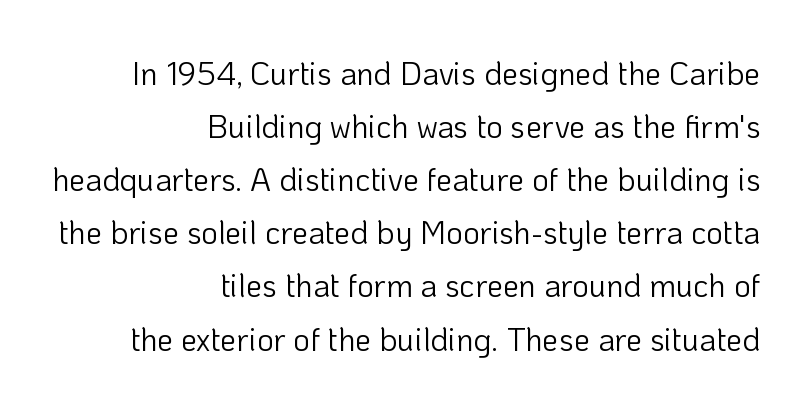
The image shows 32 px light sans-serif type, upright; set right-aligned, normal line spacing (1.66x), normal letter spacing, not underlined; low stroke contrast and a medium x-height.
